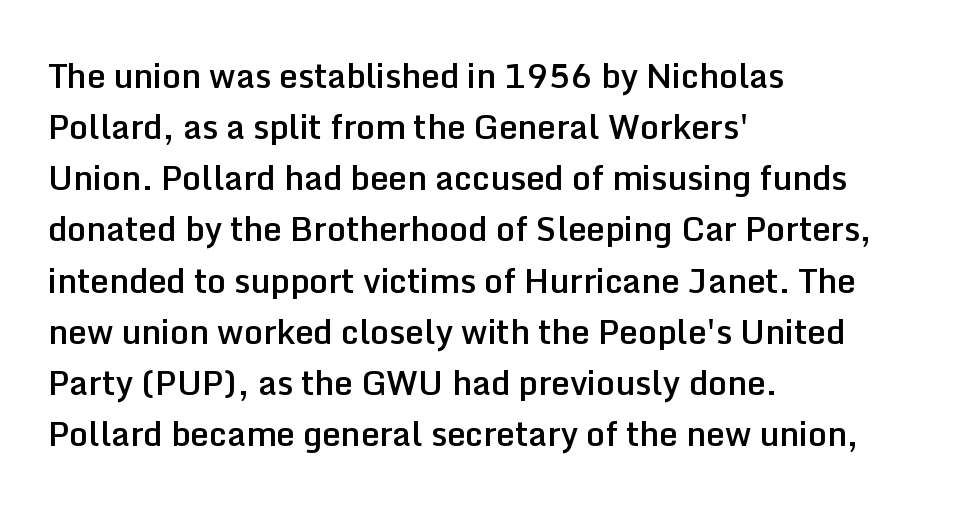
Think of a printed novel: that variable character pitch is what you see here. Spacing between characters is what you'd get straight out of the box. A classic flush-left, rag-right setting is used for this passage. Nothing sits at the stroke ends, so this counts as sans-serif. Just letters on the line, the space beneath them empty. Every letter is mildly thick-stroked: semibold rather than bold.
